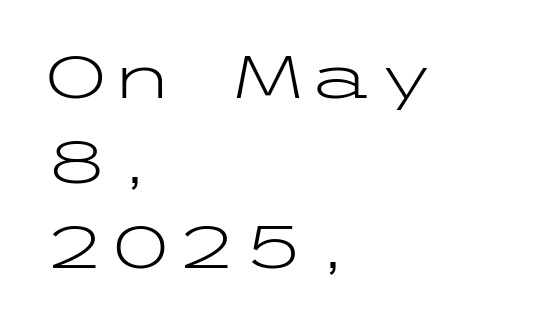
Q: Is the text bold? A: No.
Q: Is the text italic (slanted)? A: No, it is upright.
Q: Is the typeface a serif or a sans-serif typeface? A: Sans-serif.
Q: Is the text underlined? A: No.
Q: How is the paragraph aligned? A: Left-aligned.
Q: Is the spacing between letters normal or unusually wide? A: Normal.
Q: Is the spacing between lines tight, normal or loose? A: Normal.
Q: Width (condensed, normal, or wide)? A: Wide.
Q: Stroke contrast? A: Low.
Q: x-height? A: Medium.
